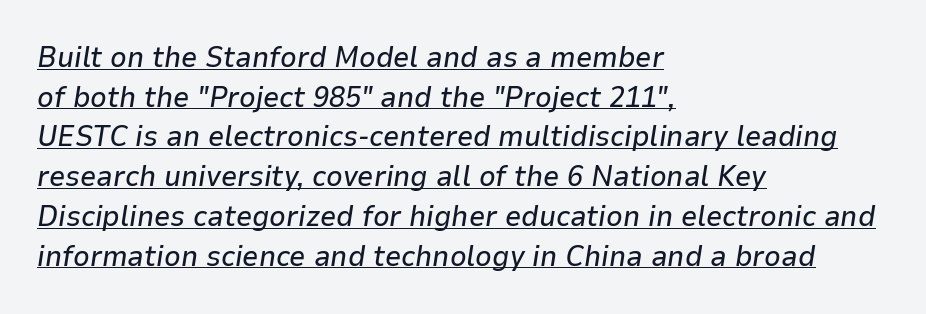
Q: Is the text italic (slanted)? A: Yes, it leans right by about 9 degrees.
Q: Is the text underlined? A: Yes.
Q: How is the paragraph aligned? A: Left-aligned.
Q: Is the spacing between letters normal or unusually wide? A: Normal.
Q: Is the spacing between lines tight, normal or loose? A: Normal.
Q: Width (condensed, normal, or wide)? A: Normal.
Q: Stroke contrast? A: Low.
Q: x-height? A: Medium.
Q: Monospaced? A: No.
